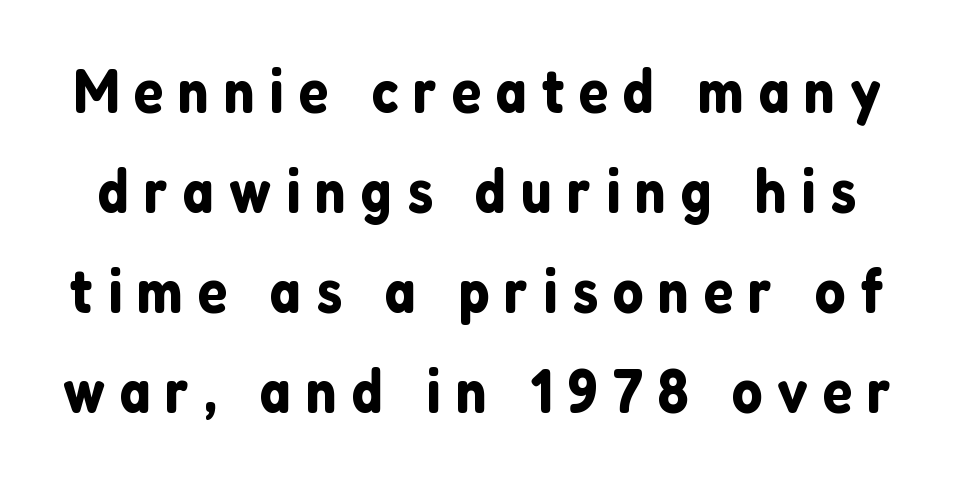
Lines of text with bare space underneath. Is this a sans? Yes — the strokes have no serifs. Is this a fixed-width face? No — the glyphs have proportional, varying widths. The letters stand straight up with perfectly vertical stems. The tracking jumps out immediately: characters are airy and widely separated.
